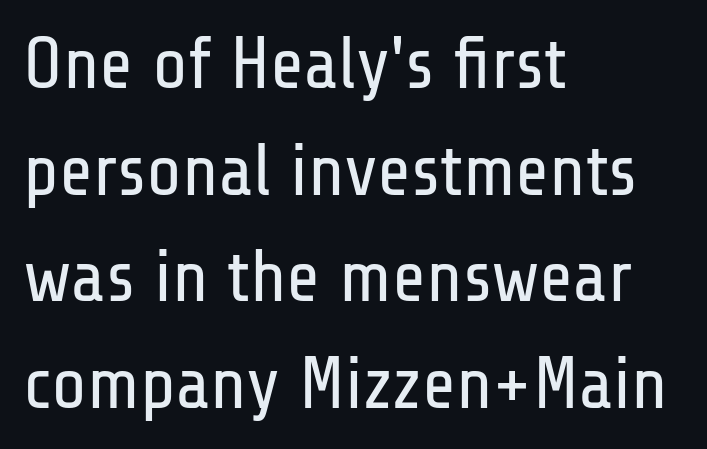
The letters look calm and open, with moderate or lighter stems. The passage shown has conventional tracking throughout. The compositor pushed each line to the left boundary. Typographically, this falls in the sans-serif category. These lines are rendered in a variable-pitch font. Nobody drew a line under any word here.
